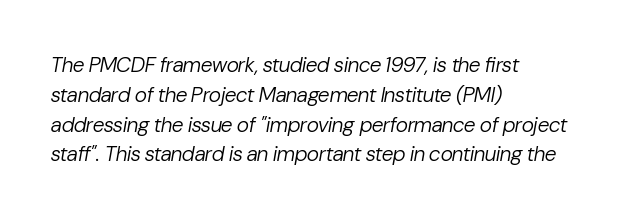
{"italic": "yes", "lean": "right", "slant_degrees": 10, "bold": "no", "underline": "no", "align": "left", "line_spacing": "normal", "line_spacing_ratio": 1.42, "letter_spacing": "normal", "letter_spacing_em": 0.0, "glyph_px": 21}
